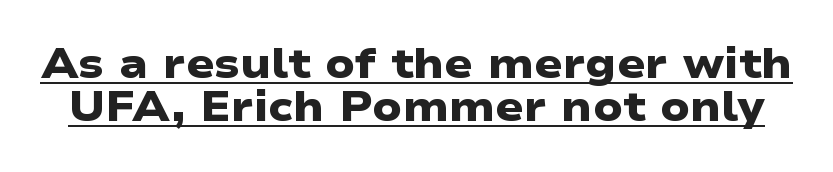
The image shows 42 px heavy, wide sans-serif type; set tight line spacing (1.03x), normal letter spacing, underlined; low stroke contrast and a medium x-height.
